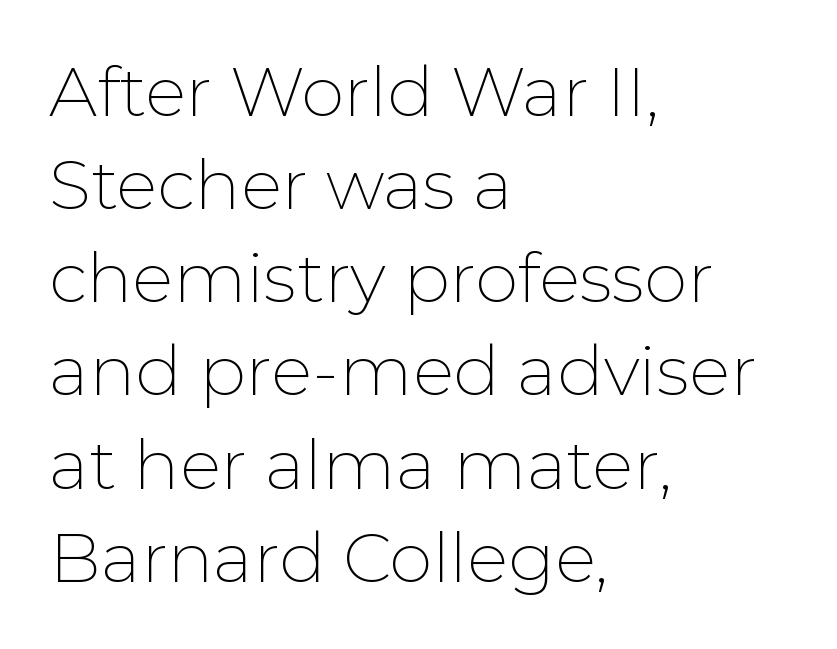
Notice how the stems are strictly vertical — no italics here. Note the varied advance widths — an 'i' is clearly narrower than an 'm'. Tracking here is standard; glyphs follow each other at the usual distance. Stems here are at most as thick as an everyday book face. The string is rendered with underlining switched off.
